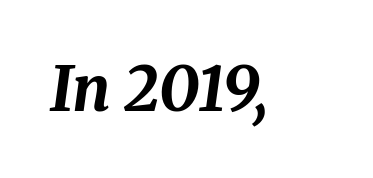
{"italic": "yes", "lean": "right", "slant_degrees": 8, "bold": "yes", "weight": "bold", "width": "normal", "stroke_contrast": "medium", "x_height": "medium", "monospaced": "no", "underline": "no", "letter_spacing": "normal", "letter_spacing_em": 0.0, "glyph_px": 62}
